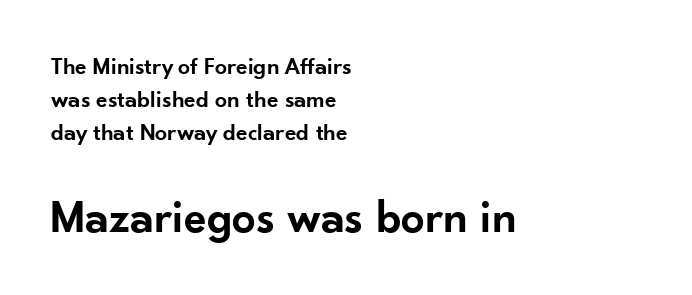
Compared with typical paragraphs, the rows here are spaced about the same. The letters are semibold — heavier than regular but short of a full bold. These lines are composed in type without serifs. The passage shown is typed in a proportional face where columns would drift.
